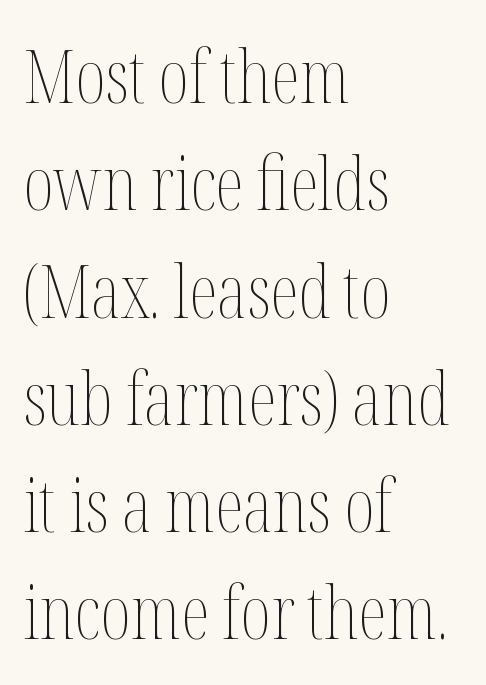
Q: Is the text bold? A: No.
Q: Is the text italic (slanted)? A: No, it is upright.
Q: Is the text underlined? A: No.
Q: How is the paragraph aligned? A: Left-aligned.
Q: Is the spacing between letters normal or unusually wide? A: Normal.
Q: Is the spacing between lines tight, normal or loose? A: Normal.
Q: Width (condensed, normal, or wide)? A: Condensed.
Q: Stroke contrast? A: Medium.
Q: x-height? A: Medium.
Q: Monospaced? A: No.
